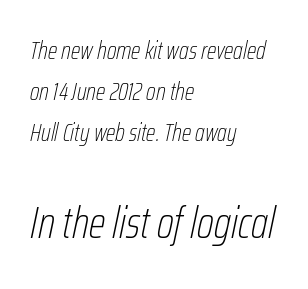
The image shows 44 px thin, condensed type, italic (leaning right); set left-aligned, normal line spacing (1.64x), normal letter spacing, not underlined; the second (bottom) block is 1.76x larger; low stroke contrast and a medium x-height.
